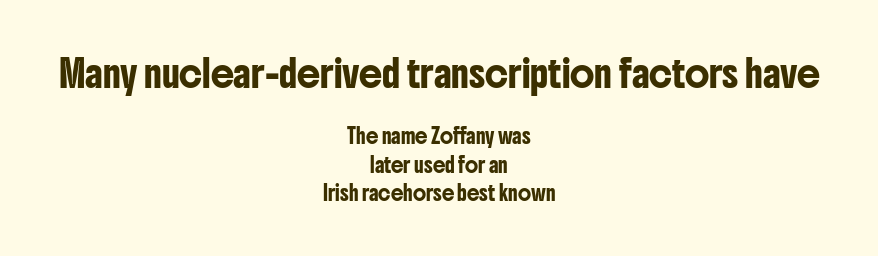
The image shows 26 px text type, upright; set centered, loose line spacing (2.05x), normal letter spacing, not underlined; the first (top) block is 1.86x larger.
